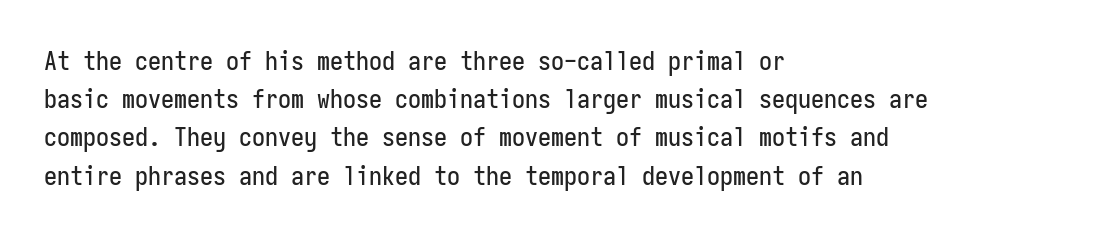
The image shows 26 px text type, upright; set left-aligned, normal line spacing (1.47x), normal letter spacing, not underlined.
